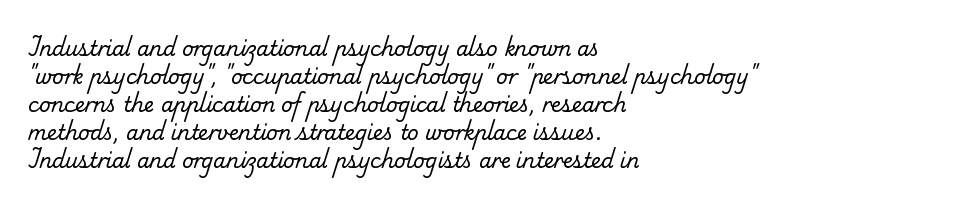
Q: Is the text bold? A: No.
Q: Is the text underlined? A: No.
Q: How is the paragraph aligned? A: Left-aligned.
Q: Is the spacing between letters normal or unusually wide? A: Normal.
Q: Is the spacing between lines tight, normal or loose? A: Normal.
